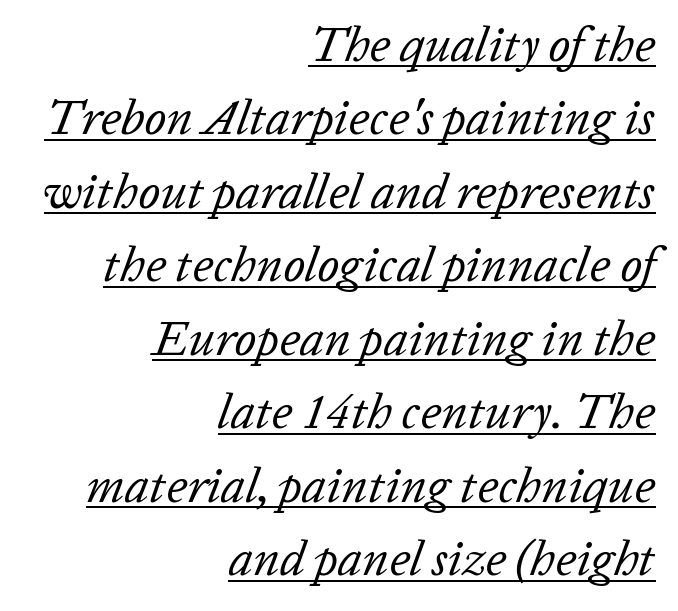
Is there an underline? Yes — a line sits under the letters. Stroke thickness stays within the range of a standard reading face or lighter. The rag falls on the left side of this text block. The rendering uses natural spacing where letterforms have individual widths. There's an unmistakable incline to the writing here.
